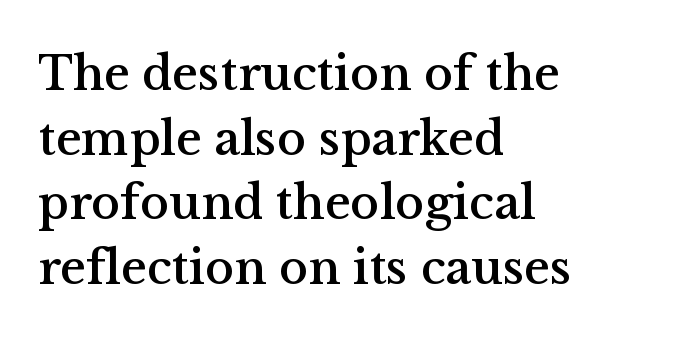
{"serif": "yes", "italic": "no", "width": "normal", "stroke_contrast": "medium", "x_height": "medium", "monospaced": "no", "underline": "no", "align": "left", "line_spacing": "normal", "line_spacing_ratio": 1.32, "letter_spacing": "normal", "letter_spacing_em": 0.0, "glyph_px": 49}
